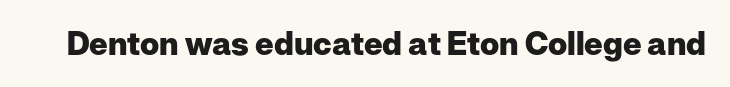
{"serif": "no", "italic": "no", "bold": "yes", "weight": "heavy", "width": "normal", "stroke_contrast": "low", "x_height": "medium", "monospaced": "no", "underline": "no", "letter_spacing": "normal", "letter_spacing_em": 0.0, "glyph_px": 32}
